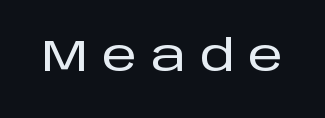
Someone cranked the tracking dial way up on this one. Each letter keeps its own natural width here, so spacing adapts to shape. The type family on display is of the sans-serif kind. When letters stand straight like this, we call the style roman or upright. The string is rendered with underlining switched off.
